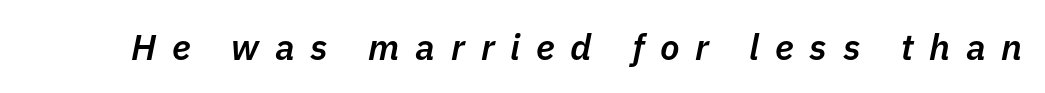
{"italic": "yes", "lean": "right", "slant_degrees": 11, "bold": "semi", "weight": "semibold", "width": "normal", "stroke_contrast": "low", "x_height": "medium", "monospaced": "no", "underline": "no", "letter_spacing": "wide", "letter_spacing_em": 0.44, "glyph_px": 36}
